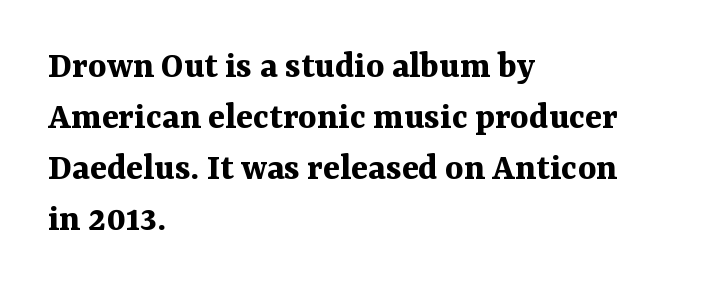
{"serif": "yes", "italic": "no", "bold": "yes", "weight": "bold", "width": "normal", "stroke_contrast": "medium", "x_height": "medium", "monospaced": "no", "underline": "no", "align": "left", "line_spacing": "normal", "line_spacing_ratio": 1.31, "letter_spacing": "normal", "letter_spacing_em": 0.0, "glyph_px": 39}
